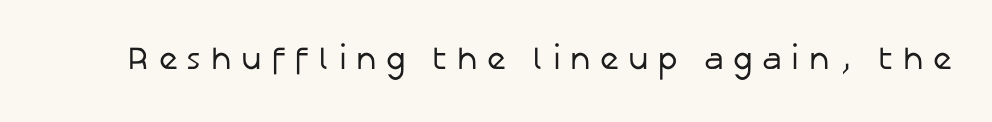
Observe the absence of serifs on each vertical stroke in this sample. These lines were composed using upright roman letters. Observe the wide spacing: letters keep a clear distance from each other. Think of a printed novel: that variable character pitch is what you see here. Check the space under the baseline: it is left empty.
